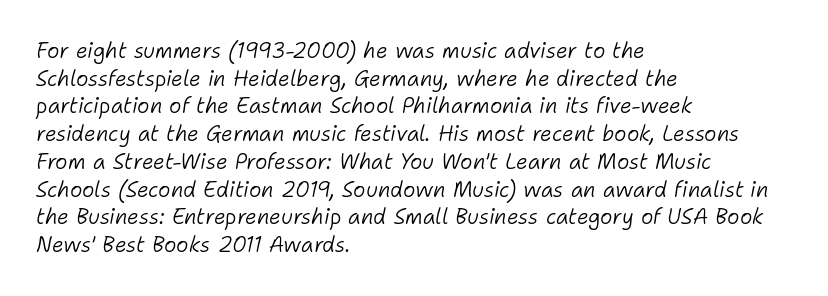
The image shows 21 px text type, italic (leaning right); set left-aligned, normal line spacing (1.32x), normal letter spacing, not underlined.
